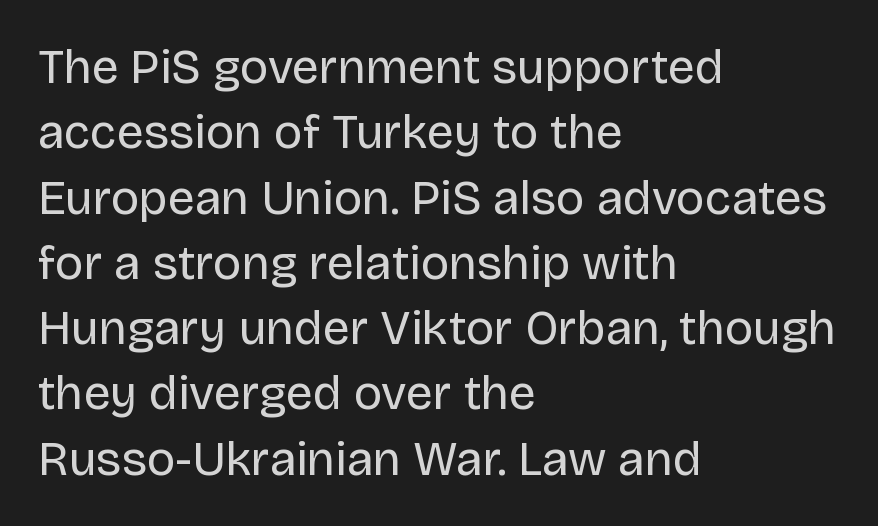
Q: Is the text bold? A: No.
Q: Is the text italic (slanted)? A: No, it is upright.
Q: Is the typeface a serif or a sans-serif typeface? A: Sans-serif.
Q: Is the text underlined? A: No.
Q: How is the paragraph aligned? A: Left-aligned.
Q: Is the spacing between letters normal or unusually wide? A: Normal.
Q: Is the spacing between lines tight, normal or loose? A: Normal.
Q: Width (condensed, normal, or wide)? A: Normal.
Q: Stroke contrast? A: Low.
Q: x-height? A: Large.
Q: Monospaced? A: No.
